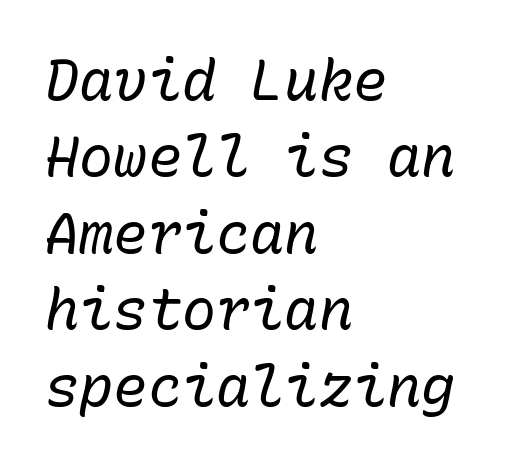
{"italic": "yes", "lean": "right", "slant_degrees": 10, "bold": "no", "weight": "regular", "width": "normal", "stroke_contrast": "low", "x_height": "medium", "monospaced": "yes", "underline": "no", "align": "left", "line_spacing": "normal", "line_spacing_ratio": 1.34, "letter_spacing": "normal", "letter_spacing_em": 0.0, "glyph_px": 57}
